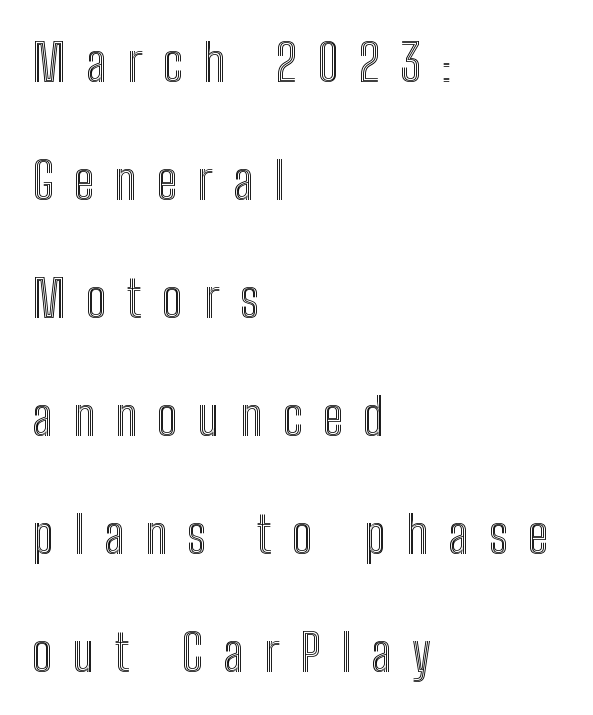
The image shows 50 px condensed type, upright; set left-aligned, loose line spacing (2.36x), unusually wide letter spacing (+0.41 em), not underlined; a medium x-height.
